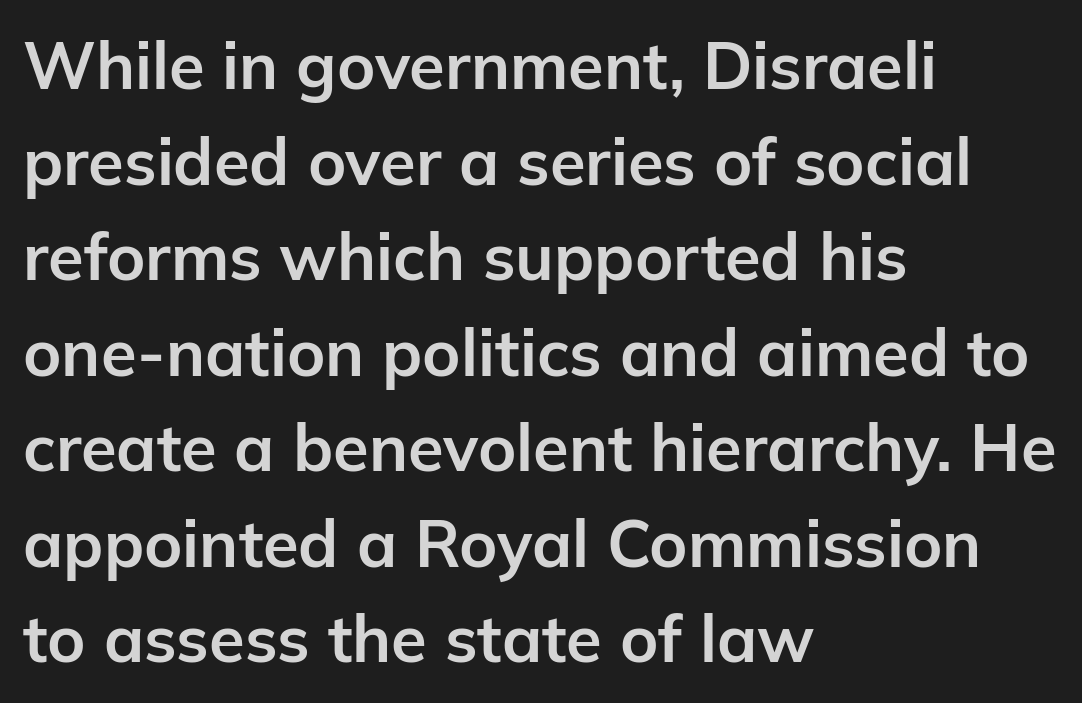
{"serif": "no", "italic": "no", "bold": "yes", "weight": "bold", "width": "normal", "stroke_contrast": "low", "x_height": "medium", "monospaced": "no", "underline": "no", "align": "left", "line_spacing": "normal", "line_spacing_ratio": 1.47, "letter_spacing": "normal", "letter_spacing_em": 0.0, "glyph_px": 65}
